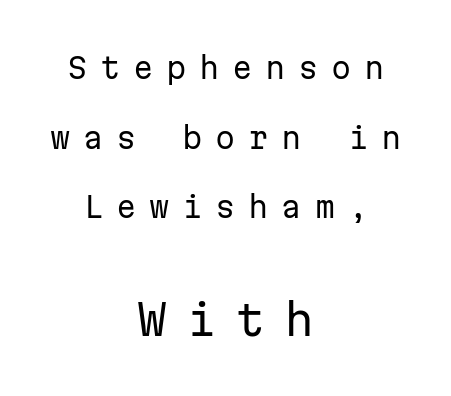
How are the letters spaced? Widely, with obvious added tracking. Is the lower block the larger one? Yes — the lower block carries the bigger type. Vertical spacing — loose. Where is the straight margin? There isn't one; the lines are centered.
